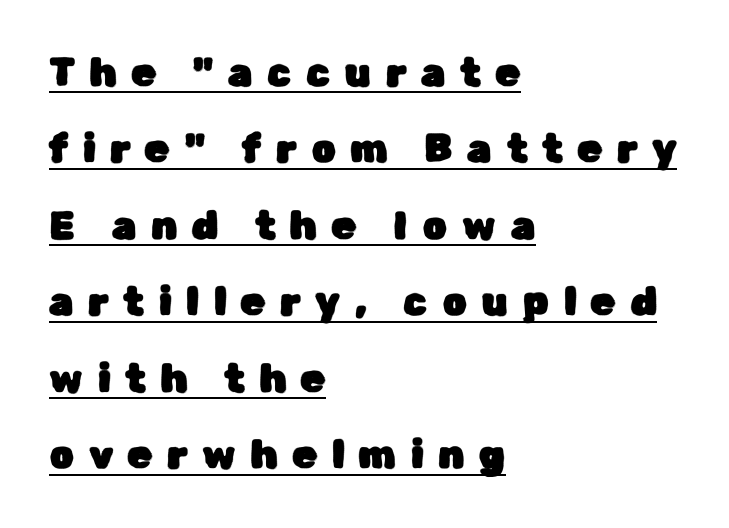
{"serif": "no", "italic": "no", "width": "normal", "stroke_contrast": "low", "x_height": "medium", "monospaced": "no", "underline": "yes", "align": "left", "line_spacing": "loose", "line_spacing_ratio": 1.96, "letter_spacing": "wide", "letter_spacing_em": 0.38, "glyph_px": 39}
